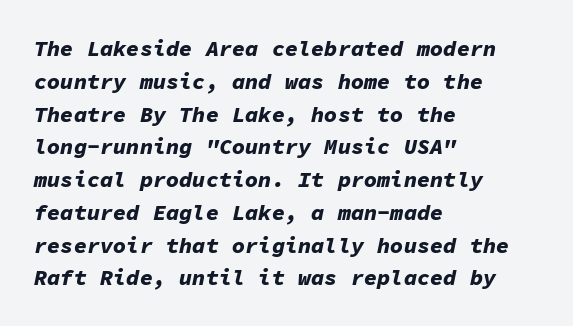
The image shows 22 px bold type, italic (leaning right); set left-aligned, normal line spacing (1.49x), normal letter spacing, not underlined.
